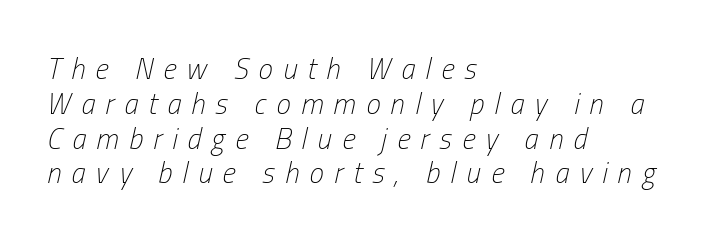
Q: Is the text bold? A: No.
Q: Is the text italic (slanted)? A: Yes, it leans right by about 13 degrees.
Q: Is the text underlined? A: No.
Q: How is the paragraph aligned? A: Left-aligned.
Q: Is the spacing between letters normal or unusually wide? A: Unusually wide.
Q: Width (condensed, normal, or wide)? A: Condensed.
Q: Stroke contrast? A: Low.
Q: x-height? A: Medium.
Q: Monospaced? A: No.
